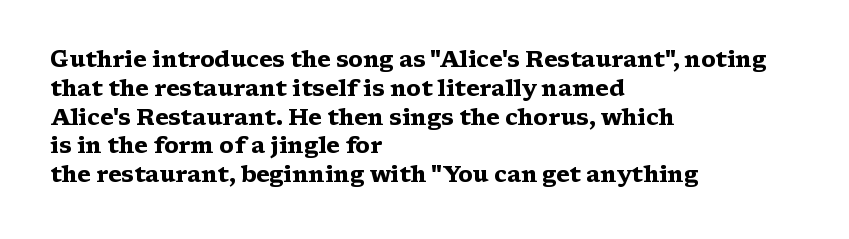
{"italic": "no", "bold": "yes", "underline": "no", "align": "left", "line_spacing": "normal", "line_spacing_ratio": 1.31, "letter_spacing": "normal", "letter_spacing_em": 0.0, "glyph_px": 22}
